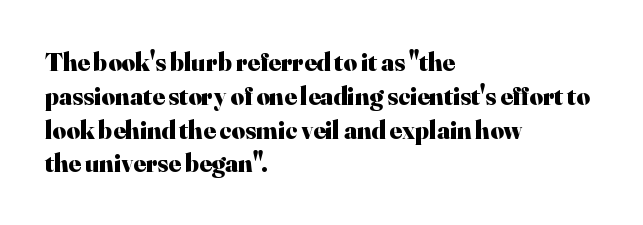
{"italic": "no", "bold": "yes", "underline": "no", "align": "left", "line_spacing": "normal", "line_spacing_ratio": 1.3, "letter_spacing": "normal", "letter_spacing_em": 0.0, "glyph_px": 26}
